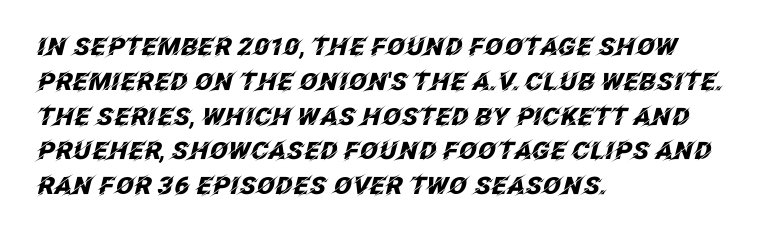
The image shows 24 px bold type, italic (leaning right); set left-aligned, normal line spacing (1.45x), normal letter spacing, not underlined.
